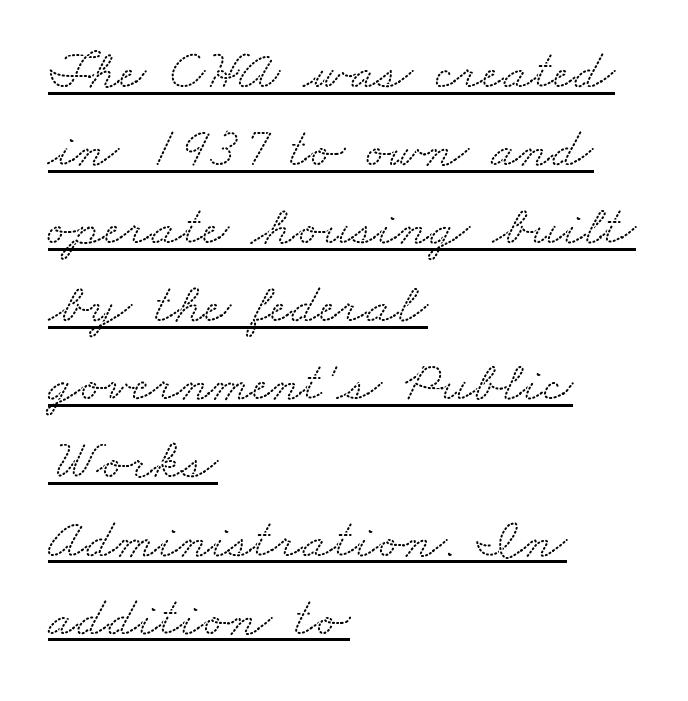
You can tell from the footed stems that serif type was used. Does the leading feel generous? No, just average. A typesetter would call this zero additional tracking. This rendering uses left alignment, leaving the right contour irregular.
